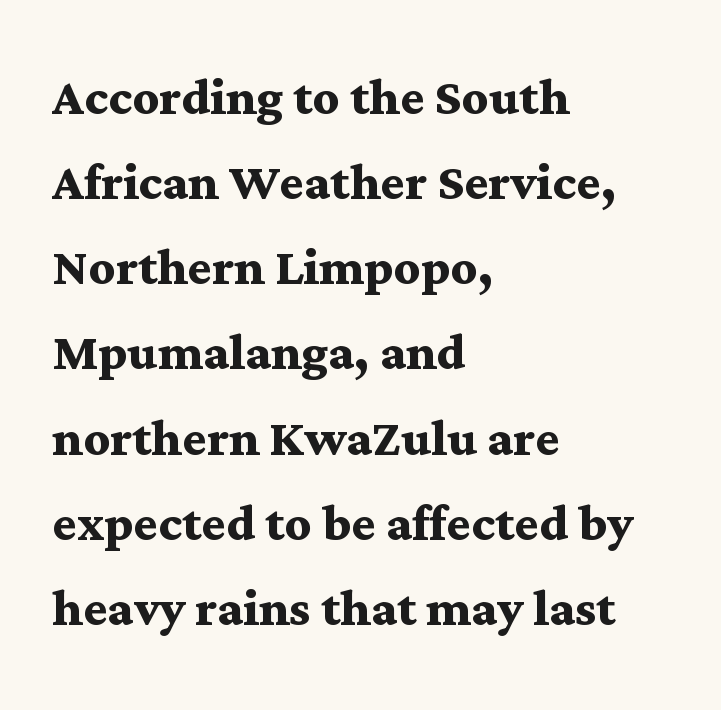
Q: Is the text bold? A: Yes.
Q: Is the text italic (slanted)? A: No, it is upright.
Q: Is the typeface a serif or a sans-serif typeface? A: Serif.
Q: Is the text underlined? A: No.
Q: How is the paragraph aligned? A: Left-aligned.
Q: Is the spacing between letters normal or unusually wide? A: Normal.
Q: Is the spacing between lines tight, normal or loose? A: Normal.
Q: Width (condensed, normal, or wide)? A: Wide.
Q: Stroke contrast? A: Medium.
Q: x-height? A: Medium.
Q: Monospaced? A: No.
